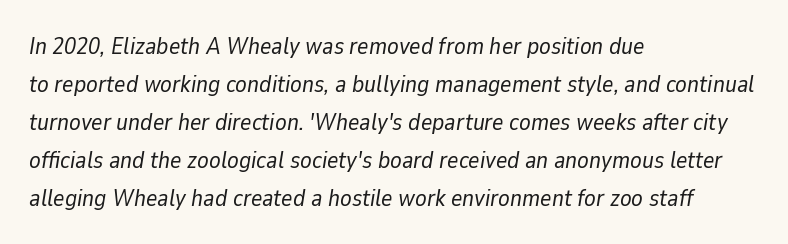
The image shows 24 px text type, italic (leaning right); set left-aligned, normal line spacing (1.58x), normal letter spacing, not underlined.
